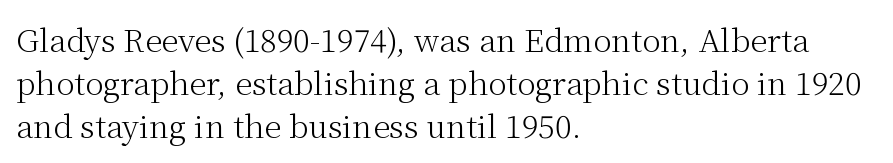
{"serif": "yes", "italic": "no", "bold": "no", "weight": "light", "width": "normal", "stroke_contrast": "medium", "x_height": "medium", "monospaced": "no", "underline": "no", "align": "left", "line_spacing": "normal", "line_spacing_ratio": 1.38, "letter_spacing": "normal", "letter_spacing_em": 0.0, "glyph_px": 31}
